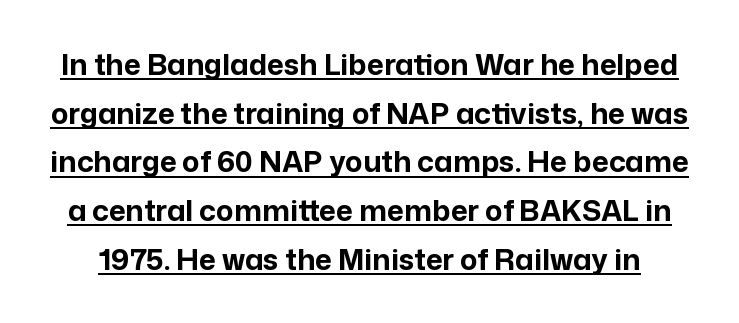
Q: Is the text bold? A: Yes.
Q: Is the text italic (slanted)? A: No, it is upright.
Q: Is the typeface a serif or a sans-serif typeface? A: Sans-serif.
Q: Is the text underlined? A: Yes.
Q: Is the spacing between letters normal or unusually wide? A: Normal.
Q: Is the spacing between lines tight, normal or loose? A: Normal.
Q: Width (condensed, normal, or wide)? A: Normal.
Q: Stroke contrast? A: Low.
Q: x-height? A: Medium.
Q: Monospaced? A: No.
